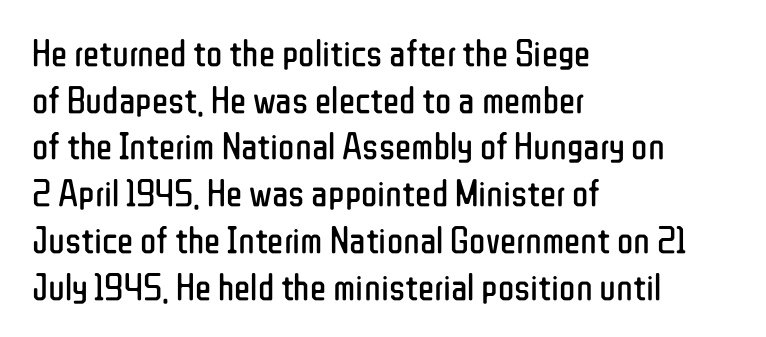
Q: Is the text bold? A: No.
Q: Is the text italic (slanted)? A: No, it is upright.
Q: Is the typeface a serif or a sans-serif typeface? A: Sans-serif.
Q: Is the text underlined? A: No.
Q: How is the paragraph aligned? A: Left-aligned.
Q: Is the spacing between letters normal or unusually wide? A: Normal.
Q: Width (condensed, normal, or wide)? A: Condensed.
Q: Stroke contrast? A: Low.
Q: x-height? A: Medium.
Q: Monospaced? A: No.
